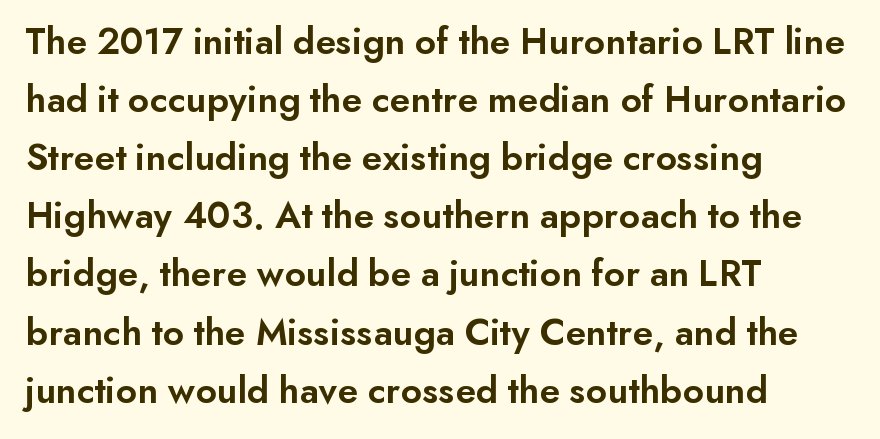
{"serif": "no", "italic": "no", "bold": "semi", "weight": "semibold", "width": "normal", "stroke_contrast": "low", "x_height": "small", "monospaced": "no", "underline": "no", "align": "left", "line_spacing": "normal", "line_spacing_ratio": 1.49, "letter_spacing": "normal", "letter_spacing_em": 0.0, "glyph_px": 39}
